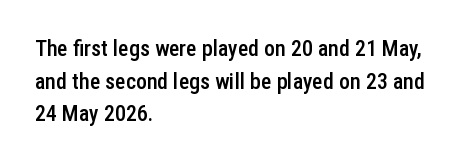
Short and long lines alike share a common starting point at left. Quick note: not italic, upright. In terms of leading, this rendering sits right in the middle. The gap between lines stays unmarked.
